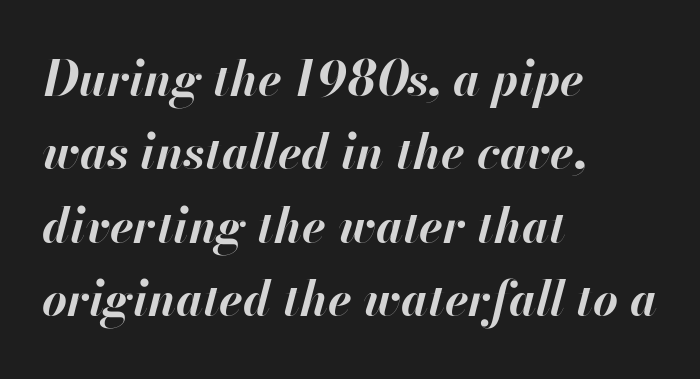
The image shows 48 px bold type, italic (leaning right); set left-aligned, normal line spacing (1.53x), normal letter spacing, not underlined; high stroke contrast and a small x-height.
